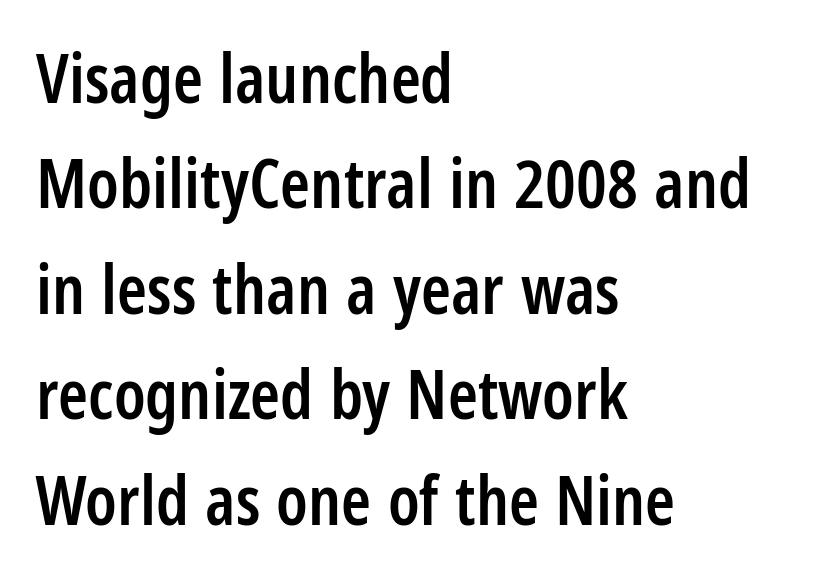
{"serif": "no", "italic": "no", "bold": "semi", "weight": "semibold", "width": "condensed", "stroke_contrast": "low", "x_height": "large", "monospaced": "no", "underline": "no", "align": "left", "line_spacing": "normal", "line_spacing_ratio": 1.55, "letter_spacing": "normal", "letter_spacing_em": 0.0, "glyph_px": 68}
